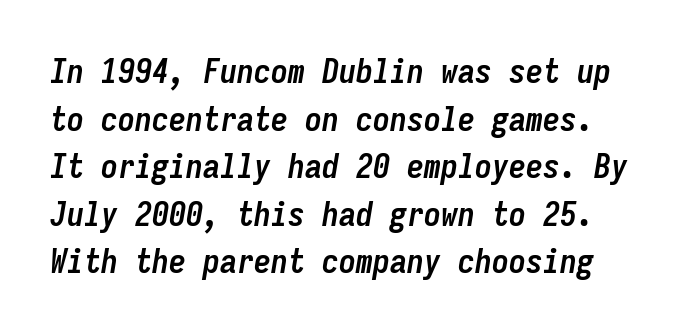
The image shows 34 px semibold, condensed type, italic (leaning right), monospaced; set normal line spacing (1.4x), normal letter spacing, not underlined; low stroke contrast and a medium x-height.
